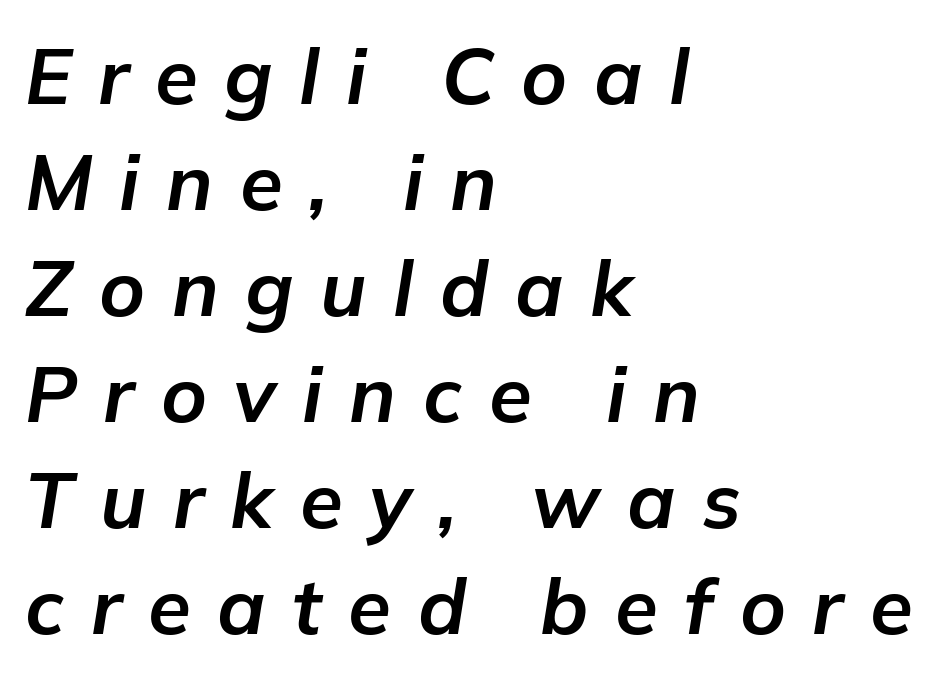
Q: Is the text bold? A: Yes.
Q: Is the text italic (slanted)? A: Yes, it leans right by about 9 degrees.
Q: Is the text underlined? A: No.
Q: How is the paragraph aligned? A: Left-aligned.
Q: Is the spacing between letters normal or unusually wide? A: Unusually wide.
Q: Is the spacing between lines tight, normal or loose? A: Normal.
Q: Width (condensed, normal, or wide)? A: Normal.
Q: Stroke contrast? A: Low.
Q: x-height? A: Medium.
Q: Monospaced? A: No.
